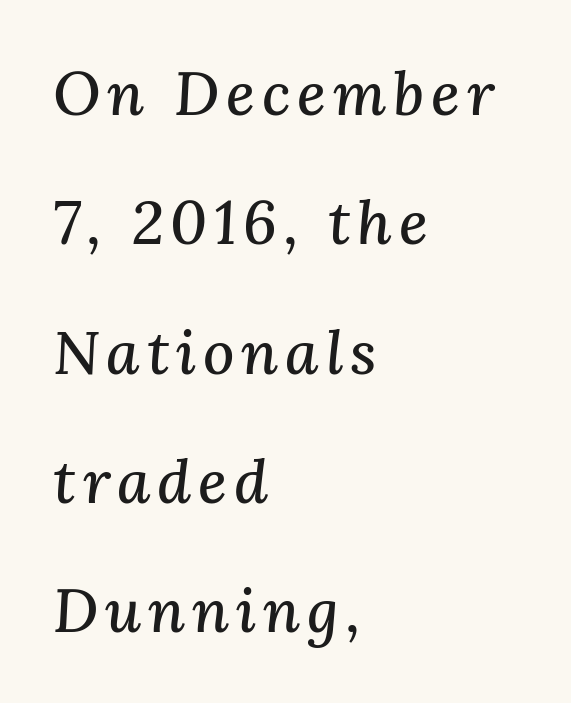
Q: Is the text italic (slanted)? A: Yes, it leans right by about 3 degrees.
Q: Is the typeface a serif or a sans-serif typeface? A: Serif.
Q: Is the text underlined? A: No.
Q: How is the paragraph aligned? A: Left-aligned.
Q: Is the spacing between lines tight, normal or loose? A: Loose.
Q: Width (condensed, normal, or wide)? A: Normal.
Q: Stroke contrast? A: Medium.
Q: x-height? A: Medium.
Q: Monospaced? A: No.
